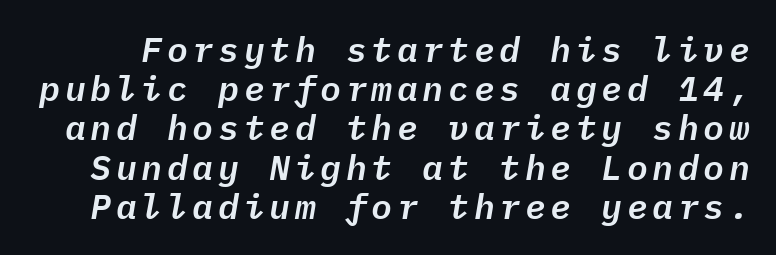
Is there much room between lines? No — they nearly touch. The passage shown is typed in a monospace face where columns stay perfectly aligned. The letters are slanted; this is an italic face. The glyphs are unaccompanied by any horizontal stroke below them.
